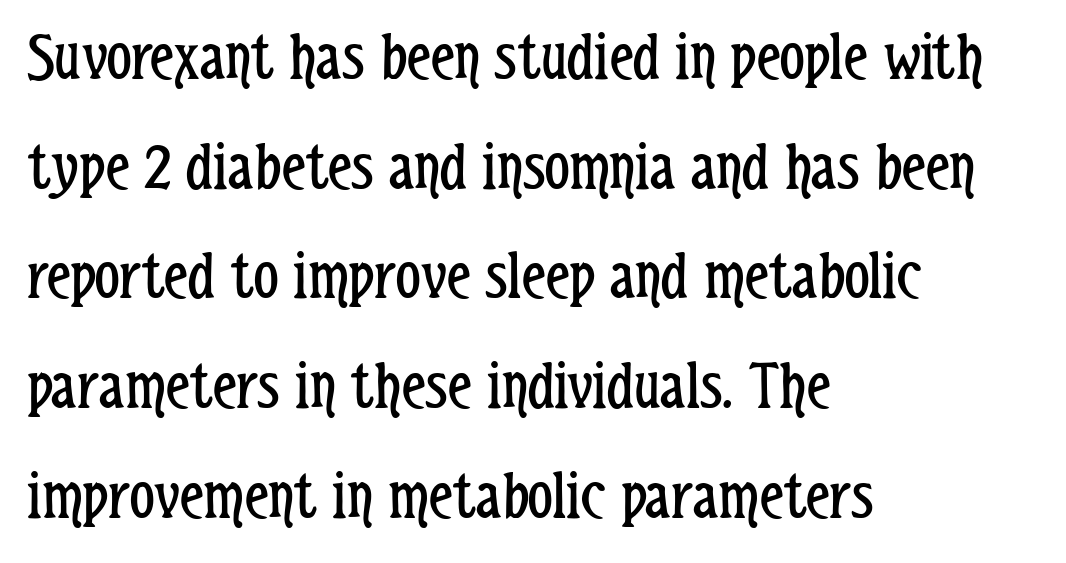
Q: Is the text bold? A: No.
Q: Is the text italic (slanted)? A: No, it is upright.
Q: Is the typeface a serif or a sans-serif typeface? A: Sans-serif.
Q: Is the text underlined? A: No.
Q: How is the paragraph aligned? A: Left-aligned.
Q: Is the spacing between letters normal or unusually wide? A: Normal.
Q: Is the spacing between lines tight, normal or loose? A: Normal.
Q: Width (condensed, normal, or wide)? A: Condensed.
Q: Stroke contrast? A: Low.
Q: x-height? A: Medium.
Q: Monospaced? A: No.
